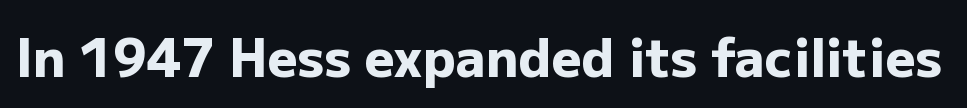
The image shows 52 px heavy sans-serif type, upright; set normal letter spacing, not underlined; low stroke contrast and a medium x-height.
